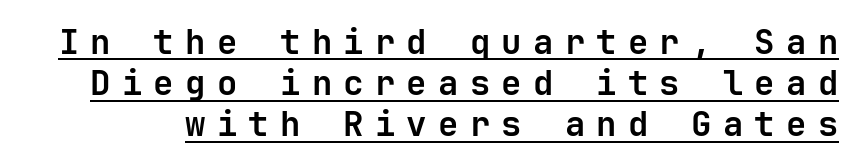
The image shows 34 px bold sans-serif type, upright, monospaced; set line spacing 1.21x, unusually wide letter spacing (+0.33 em), underlined; low stroke contrast and a medium x-height.
